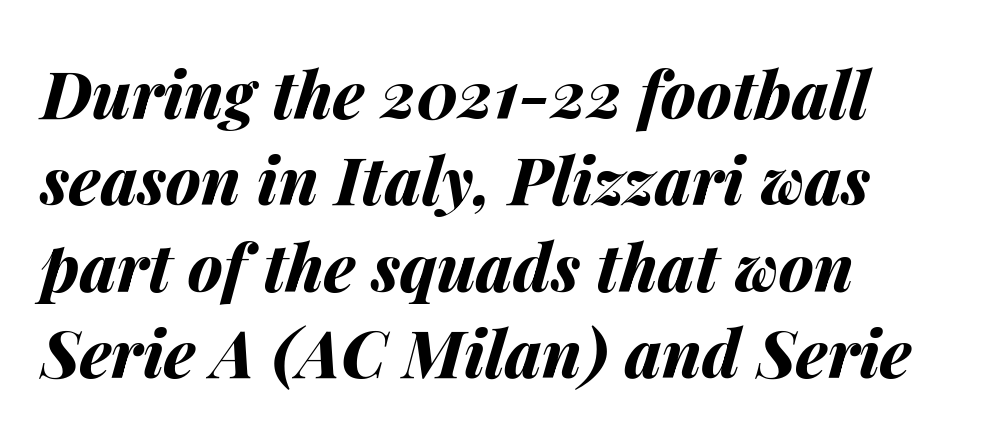
Q: Is the text bold? A: Yes.
Q: Is the text italic (slanted)? A: Yes, it leans right by about 14 degrees.
Q: Is the text underlined? A: No.
Q: Is the spacing between letters normal or unusually wide? A: Normal.
Q: Is the spacing between lines tight, normal or loose? A: Normal.
Q: Width (condensed, normal, or wide)? A: Normal.
Q: Stroke contrast? A: Medium.
Q: x-height? A: Medium.
Q: Monospaced? A: No.
